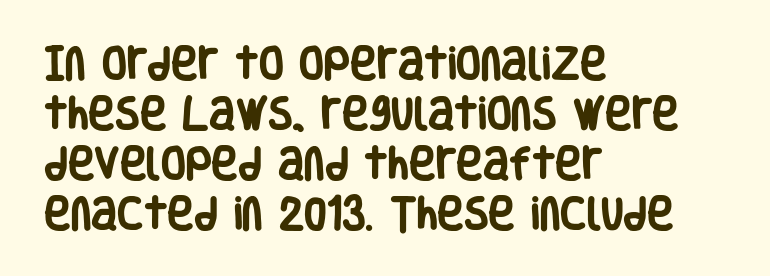
Type without underlining. Reading down the column, the eye jumps a familiar distance to each next line. The strokes are fattened all the way to bold. Look at the tracking — it's just the regular setting, nothing added. The typeface chosen for these lines omits serifs.
